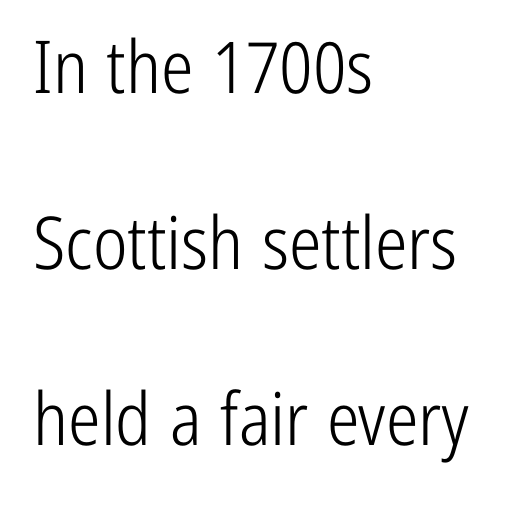
Stem width sits at or under what a default text font uses. Is there much room between lines? Yes — plenty of vertical air separates them. When letters stand straight like this, we call the style roman or upright. Spacing verdict: proportional, widths tailored to each character. Unmarked baselines from the first word to the last.
